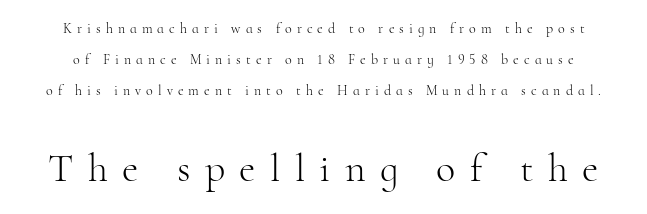
Q: Is the text bold? A: No.
Q: Is the text italic (slanted)? A: No, it is upright.
Q: Is the typeface a serif or a sans-serif typeface? A: Serif.
Q: Is the text underlined? A: No.
Q: Is the spacing between letters normal or unusually wide? A: Unusually wide.
Q: Is the spacing between lines tight, normal or loose? A: Loose.
Q: Which block of text is set in a larger size, the first (top) or the second (bottom)? A: The second (bottom) one.
Q: Width (condensed, normal, or wide)? A: Normal.
Q: Stroke contrast? A: High.
Q: x-height? A: Small.
Q: Monospaced? A: No.
